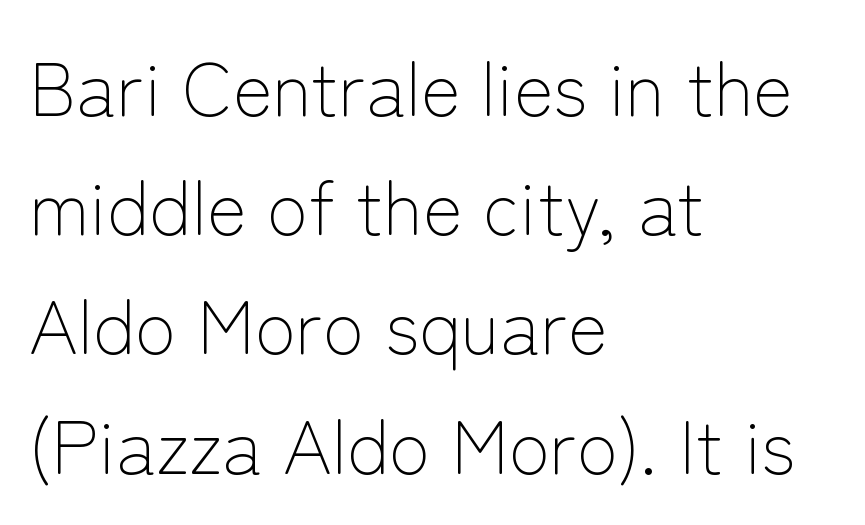
The image shows 75 px light sans-serif type, upright; set left-aligned, normal line spacing (1.59x), normal letter spacing, not underlined; low stroke contrast and a medium x-height.
